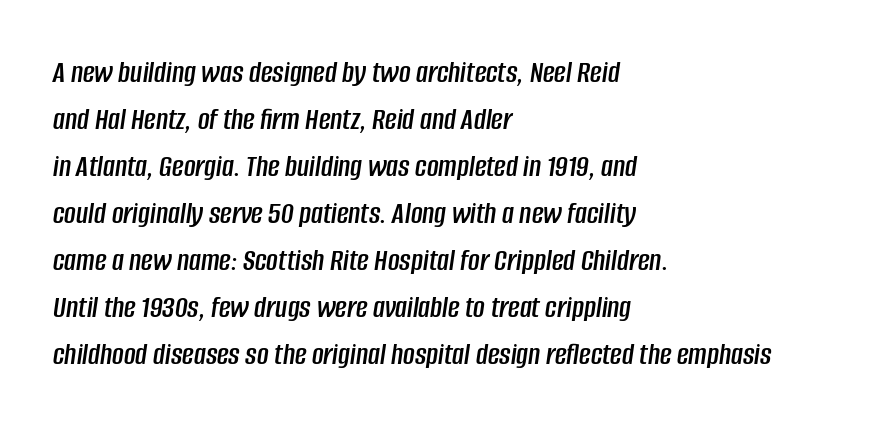
{"italic": "yes", "lean": "right", "slant_degrees": 8, "width": "condensed", "stroke_contrast": "low", "x_height": "large", "monospaced": "no", "underline": "no", "align": "left", "line_spacing": "normal", "line_spacing_ratio": 1.47, "letter_spacing": "normal", "letter_spacing_em": 0.0, "glyph_px": 32}
